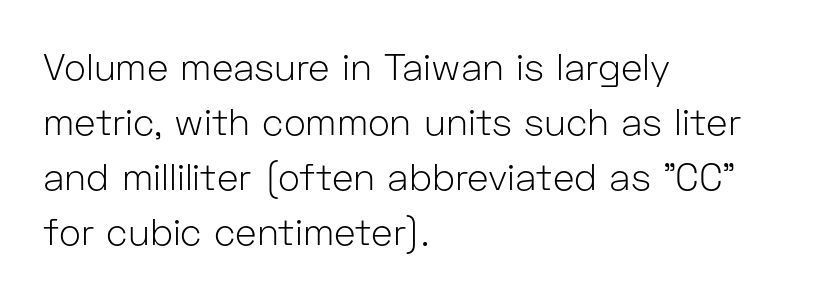
If you drew a ruler down the left edge, every line would touch it. Tracking here is standard; glyphs follow each other at the usual distance. Is there any slant? The stems are plumb. If you measured baseline to baseline, you'd find a middling distance.
